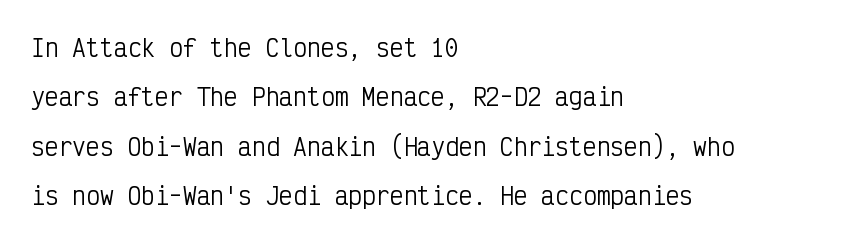
Notice how the stems are strictly vertical — no italics here. Unmarked baselines from the first word to the last. No heavy texture on the line: the type isn't bold. Successive baselines arrive slowly, with a big drop between each.
